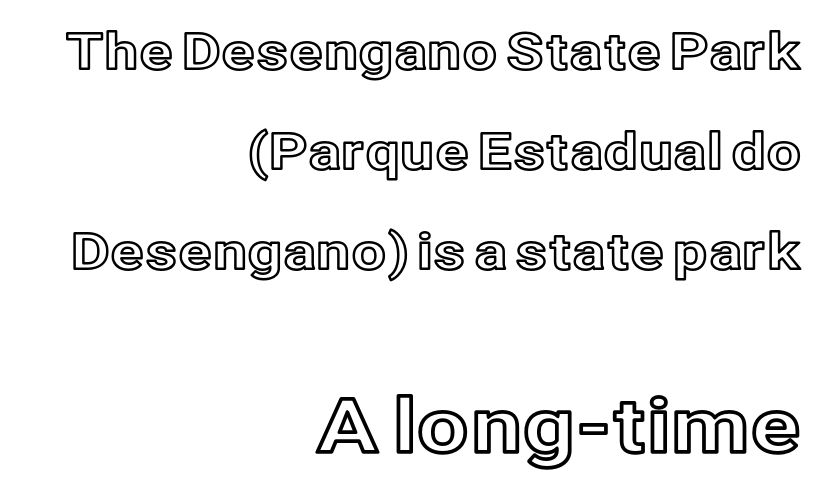
Q: Is the text italic (slanted)? A: No, it is upright.
Q: Is the text underlined? A: No.
Q: How is the paragraph aligned? A: Right-aligned.
Q: Is the spacing between letters normal or unusually wide? A: Normal.
Q: Is the spacing between lines tight, normal or loose? A: Loose.
Q: Which block of text is set in a larger size, the first (top) or the second (bottom)? A: The second (bottom) one.
Q: Width (condensed, normal, or wide)? A: Normal.
Q: x-height? A: Medium.
Q: Monospaced? A: No.
